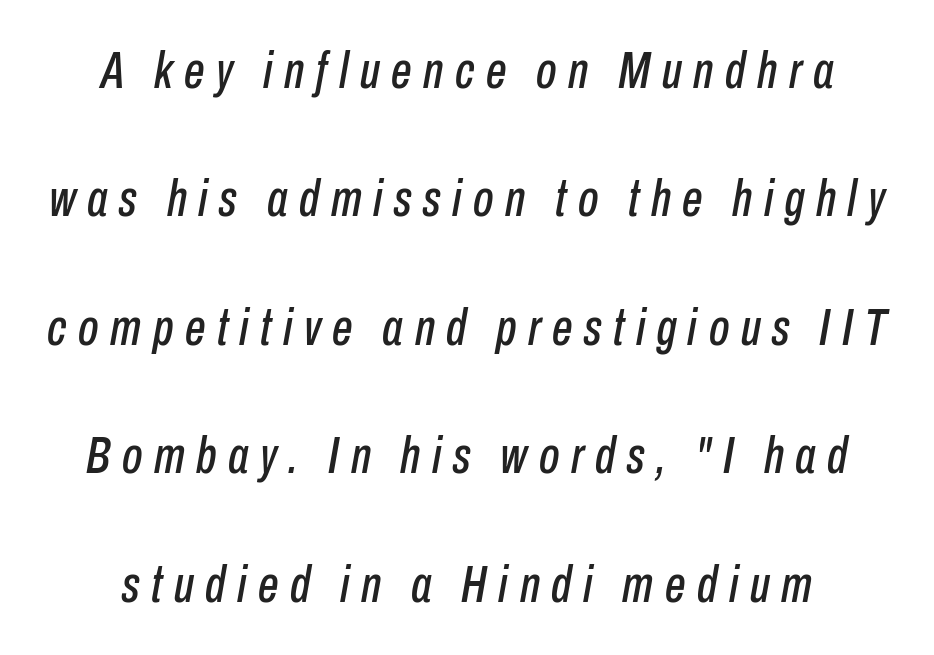
The image shows 52 px condensed type, italic (leaning right); set loose line spacing (2.47x), unusually wide letter spacing (+0.22 em), not underlined; low stroke contrast and a medium x-height.
